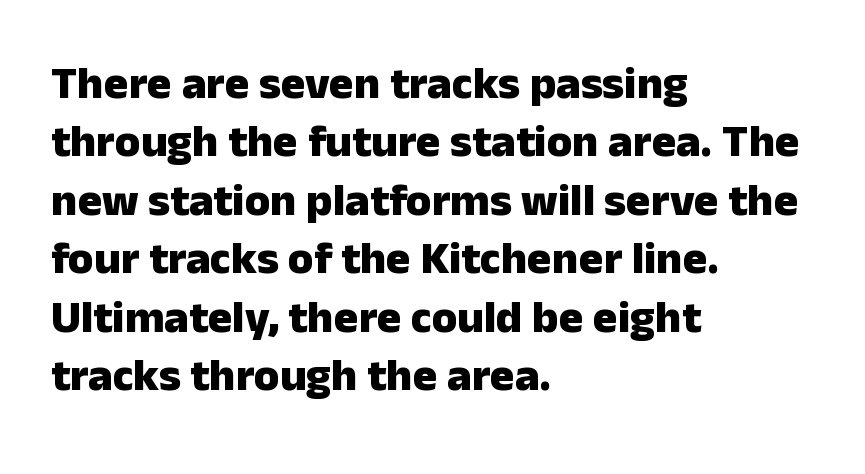
The image shows 46 px heavy sans-serif type, upright; set left-aligned, normal line spacing (1.27x), normal letter spacing, not underlined; low stroke contrast and a medium x-height.
